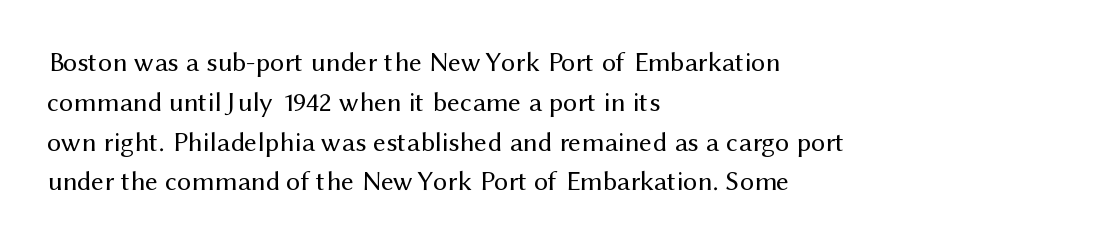
{"serif": "no", "italic": "no", "bold": "no", "weight": "regular", "width": "normal", "stroke_contrast": "medium", "x_height": "medium", "monospaced": "no", "underline": "no", "align": "left", "line_spacing": "normal", "line_spacing_ratio": 1.42, "letter_spacing": "normal", "letter_spacing_em": 0.0, "glyph_px": 28}
